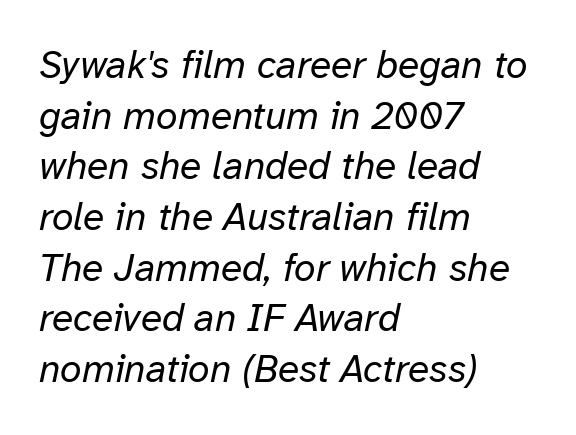
The image shows 39 px regular-weight type, italic (leaning right); set left-aligned, normal line spacing (1.3x), normal letter spacing, not underlined; low stroke contrast and a medium x-height.
